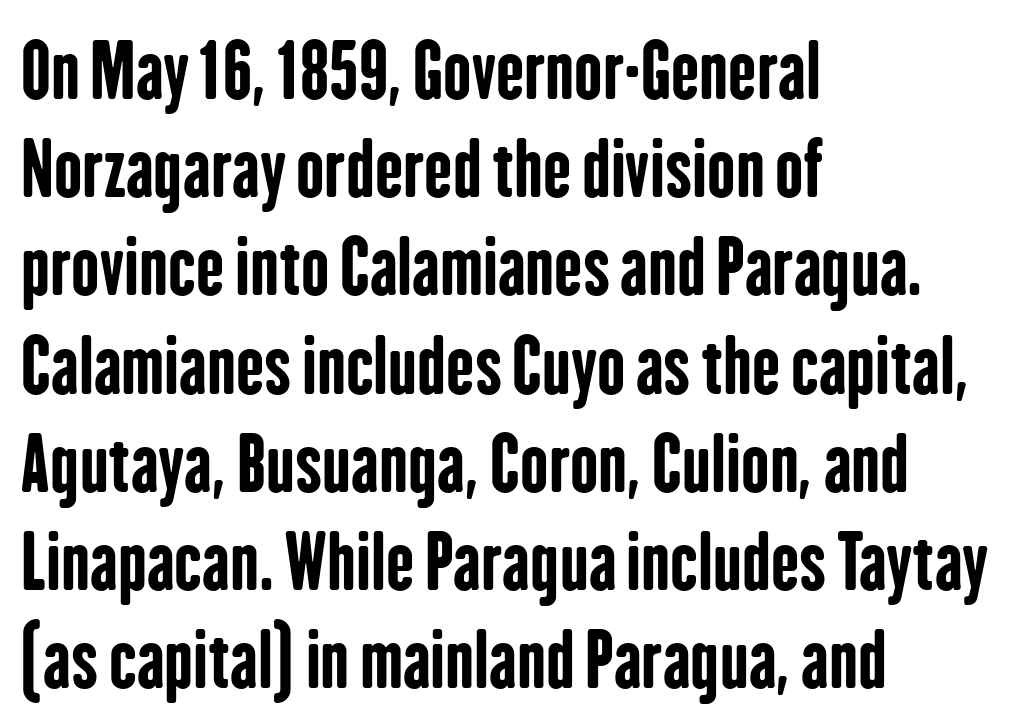
The image shows 75 px bold, condensed sans-serif type, upright; set left-aligned, normal line spacing (1.31x), normal letter spacing, not underlined; low stroke contrast and a medium x-height.
